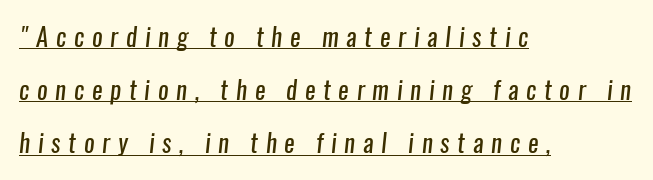
Q: Is the text bold? A: No.
Q: Is the text underlined? A: Yes.
Q: How is the paragraph aligned? A: Left-aligned.
Q: Is the spacing between letters normal or unusually wide? A: Unusually wide.
Q: Is the spacing between lines tight, normal or loose? A: Loose.
